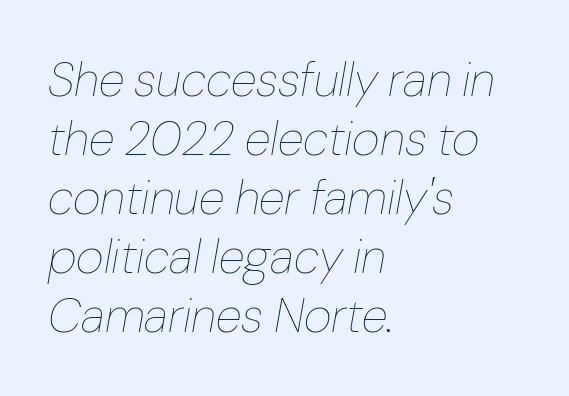
The image shows 48 px thin type, italic (leaning right); set left-aligned, line spacing 1.23x, normal letter spacing, not underlined; low stroke contrast and a medium x-height.
